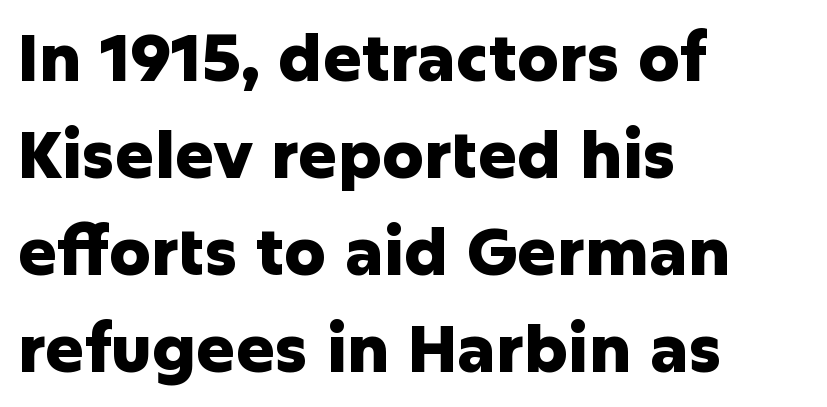
{"serif": "no", "italic": "no", "bold": "yes", "weight": "heavy", "width": "normal", "stroke_contrast": "low", "x_height": "medium", "monospaced": "no", "underline": "no", "align": "left", "line_spacing": "normal", "line_spacing_ratio": 1.49, "letter_spacing": "normal", "letter_spacing_em": 0.0, "glyph_px": 65}
